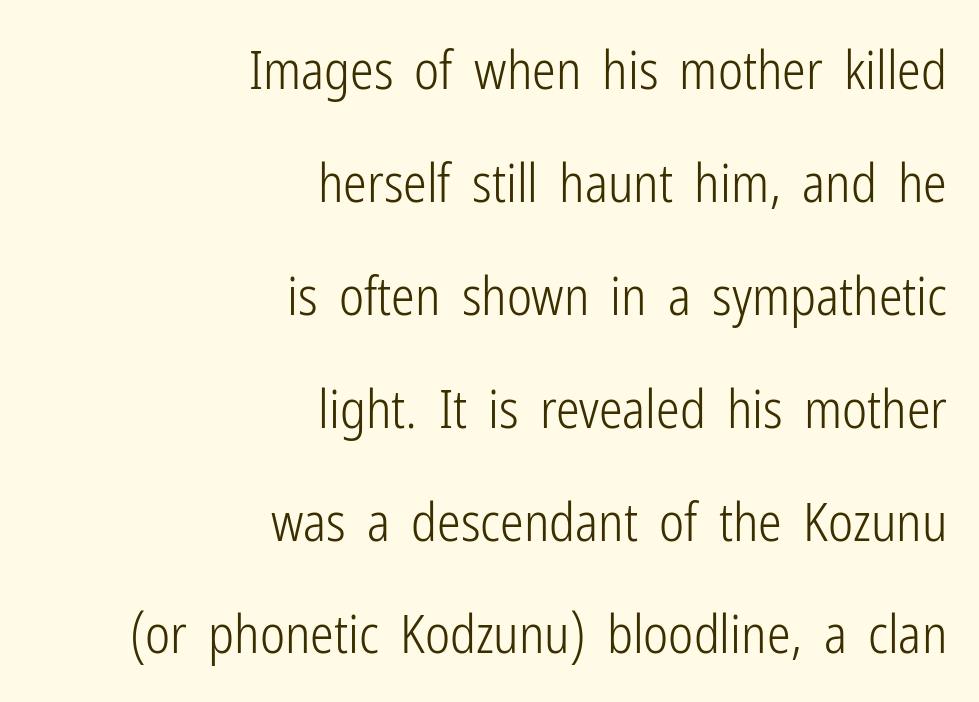
The image shows 53 px light, condensed sans-serif type, upright; set right-aligned, loose line spacing (2.13x), normal letter spacing, not underlined; low stroke contrast and a medium x-height.
